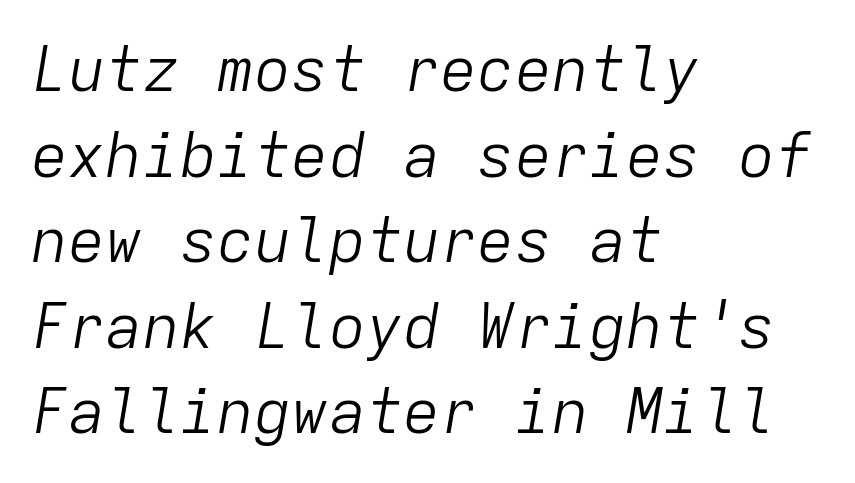
{"italic": "yes", "lean": "right", "slant_degrees": 9, "bold": "no", "weight": "light", "width": "normal", "stroke_contrast": "low", "x_height": "medium", "monospaced": "yes", "underline": "no", "align": "left", "line_spacing": "normal", "line_spacing_ratio": 1.38, "letter_spacing": "normal", "letter_spacing_em": 0.0, "glyph_px": 62}
